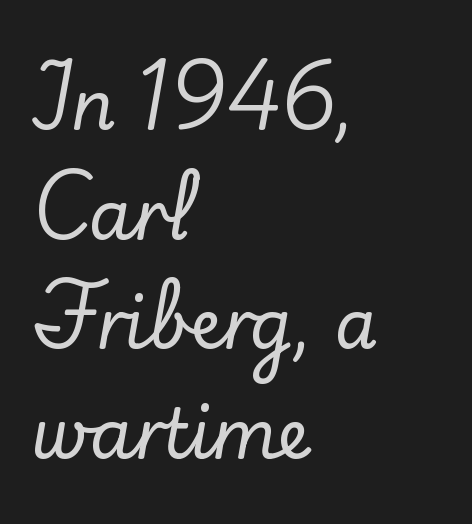
The image shows 69 px serif type; set left-aligned, normal line spacing (1.59x), normal letter spacing, not underlined; low stroke contrast and a small x-height.
